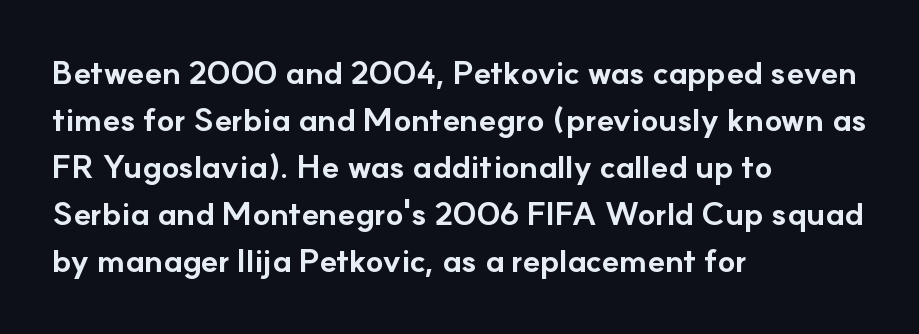
Q: Is the text bold? A: Yes.
Q: Is the text italic (slanted)? A: No, it is upright.
Q: Is the typeface a serif or a sans-serif typeface? A: Sans-serif.
Q: Is the text underlined? A: No.
Q: How is the paragraph aligned? A: Left-aligned.
Q: Is the spacing between letters normal or unusually wide? A: Normal.
Q: Is the spacing between lines tight, normal or loose? A: Normal.
Q: Width (condensed, normal, or wide)? A: Normal.
Q: Stroke contrast? A: Low.
Q: x-height? A: Small.
Q: Monospaced? A: No.
